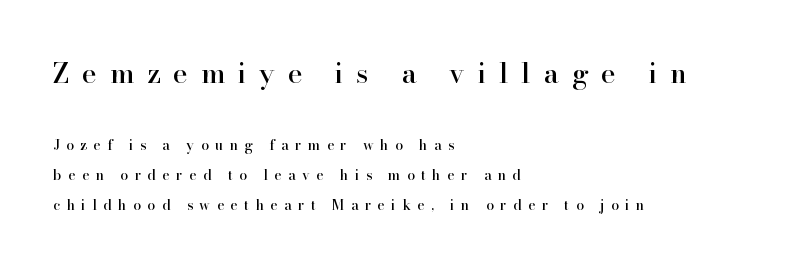
A student would call this left alignment; a typographer would say flush left, rag right. Block one is the big one; block two sits smaller underneath. No italicization has been applied; the sample stays upright. Has an underline been added? It has not.
